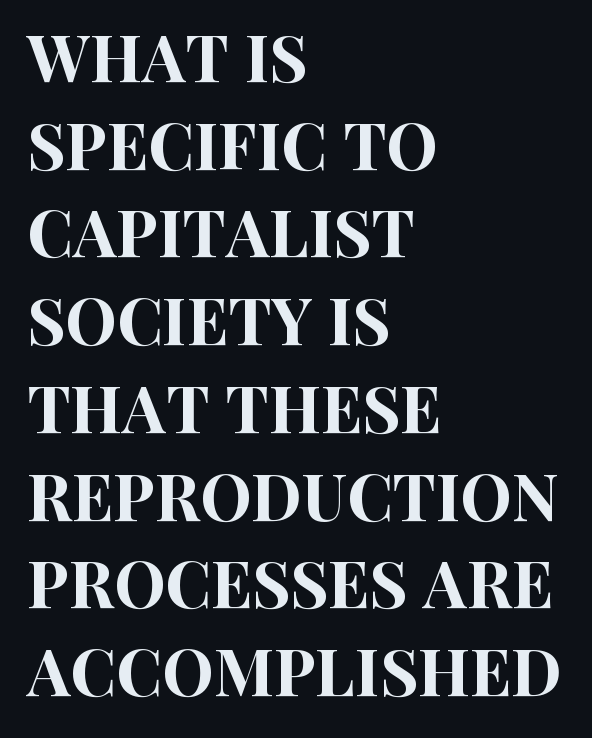
Q: Is the text italic (slanted)? A: No, it is upright.
Q: Is the typeface a serif or a sans-serif typeface? A: Sans-serif.
Q: Is the text underlined? A: No.
Q: How is the paragraph aligned? A: Left-aligned.
Q: Is the spacing between letters normal or unusually wide? A: Normal.
Q: Is the spacing between lines tight, normal or loose? A: Normal.
Q: Width (condensed, normal, or wide)? A: Condensed.
Q: Stroke contrast? A: High.
Q: x-height? A: Large.
Q: Monospaced? A: No.
